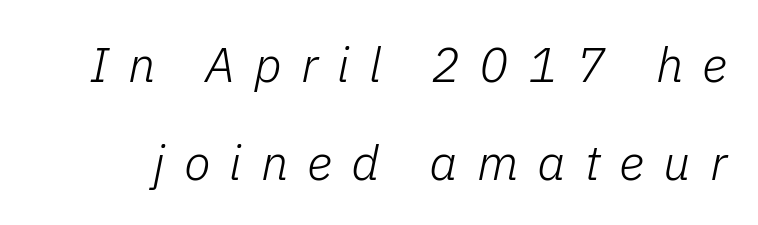
Q: Is the text bold? A: No.
Q: Is the text italic (slanted)? A: Yes, it leans right by about 11 degrees.
Q: Is the text underlined? A: No.
Q: Is the spacing between letters normal or unusually wide? A: Unusually wide.
Q: Is the spacing between lines tight, normal or loose? A: Loose.
Q: Width (condensed, normal, or wide)? A: Normal.
Q: Stroke contrast? A: Low.
Q: x-height? A: Medium.
Q: Monospaced? A: No.
